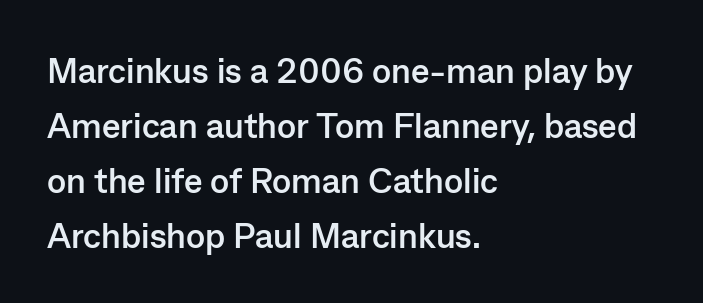
The image shows 35 px semibold sans-serif type, upright; set left-aligned, normal line spacing (1.57x), normal letter spacing, not underlined; low stroke contrast and a medium x-height.
